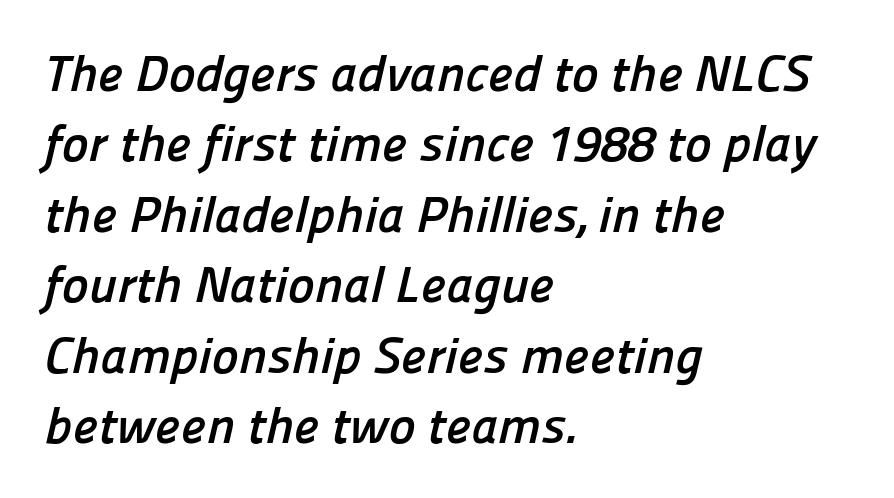
The image shows 51 px semibold sans-serif type; set left-aligned, normal line spacing (1.38x), normal letter spacing, not underlined; low stroke contrast and a medium x-height.
